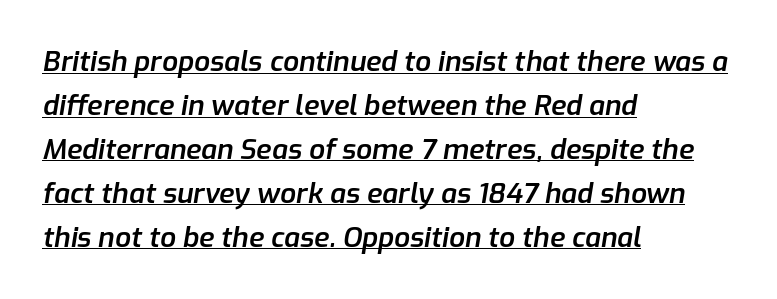
{"italic": "yes", "lean": "right", "slant_degrees": 9, "bold": "semi", "weight": "semibold", "width": "normal", "stroke_contrast": "low", "x_height": "medium", "monospaced": "no", "underline": "yes", "align": "left", "line_spacing": "normal", "line_spacing_ratio": 1.57, "letter_spacing": "normal", "letter_spacing_em": 0.0, "glyph_px": 28}
